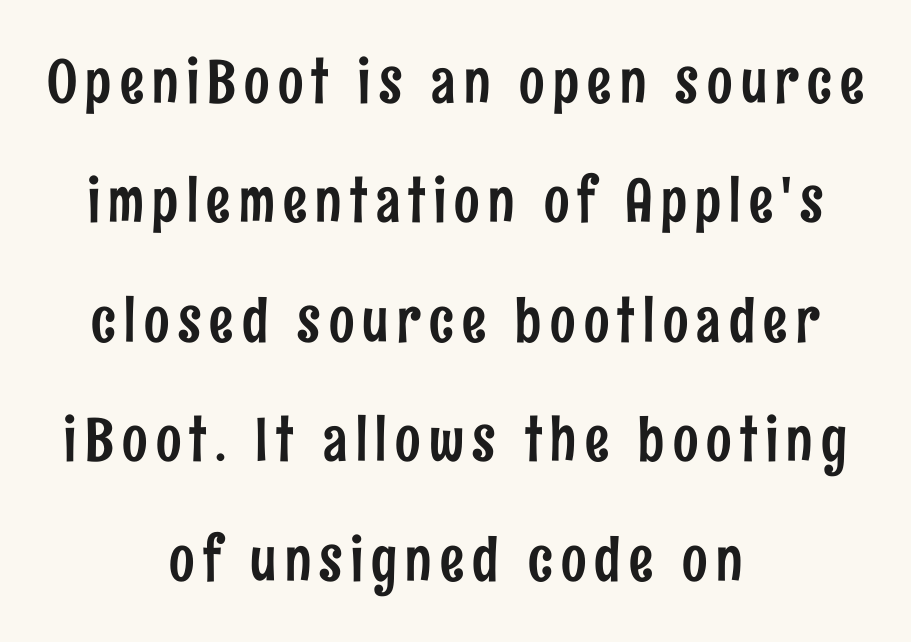
It's the straight-up-and-down kind of type. Line starts and ends both wander, symmetrically. Proportional: the letters do not fall into vertical columns. Horizontal bands of white between lines are thick stripes.
